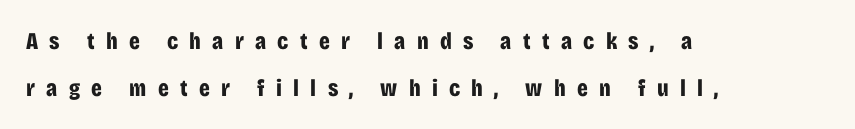
{"italic": "no", "bold": "yes", "underline": "no", "align": "left", "line_spacing": "loose", "line_spacing_ratio": 1.95, "letter_spacing": "wide", "letter_spacing_em": 0.47, "glyph_px": 24}
